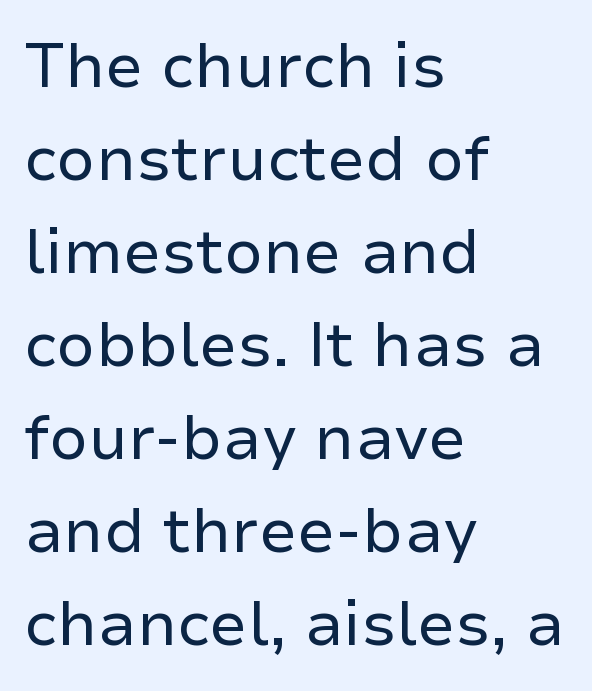
{"serif": "no", "italic": "no", "bold": "no", "weight": "regular", "width": "normal", "stroke_contrast": "low", "x_height": "medium", "monospaced": "no", "underline": "no", "align": "left", "line_spacing": "normal", "line_spacing_ratio": 1.5, "letter_spacing": "normal", "letter_spacing_em": 0.0, "glyph_px": 62}
